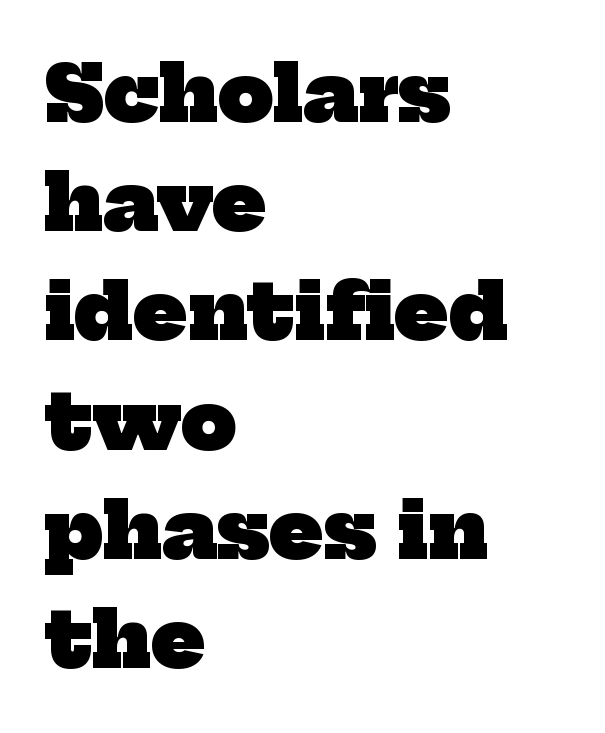
{"serif": "yes", "bold": "yes", "weight": "heavy", "width": "normal", "stroke_contrast": "low", "x_height": "medium", "monospaced": "no", "underline": "no", "align": "left", "line_spacing": "normal", "line_spacing_ratio": 1.4, "letter_spacing": "normal", "letter_spacing_em": 0.0, "glyph_px": 78}
